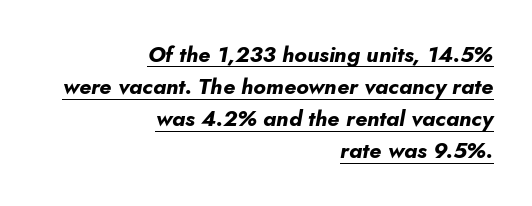
{"italic": "yes", "lean": "right", "slant_degrees": 10, "bold": "yes", "underline": "yes", "align": "right", "line_spacing": "normal", "line_spacing_ratio": 1.46, "letter_spacing": "normal", "letter_spacing_em": 0.0, "glyph_px": 22}
